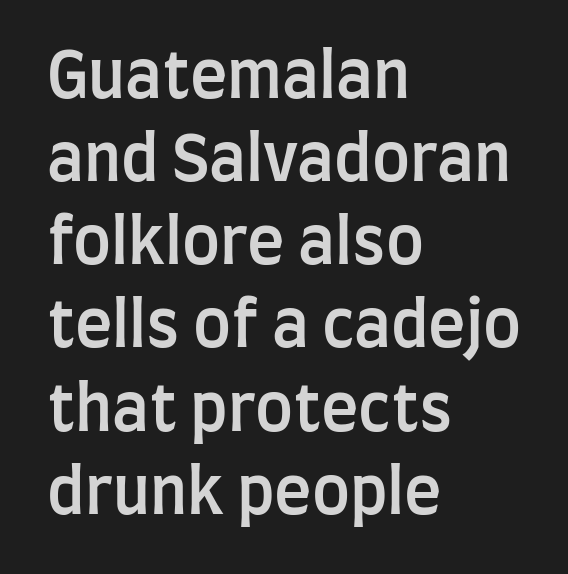
The image shows 63 px semibold, condensed sans-serif type, upright; set left-aligned, normal line spacing (1.32x), normal letter spacing, not underlined; low stroke contrast and a large x-height.
